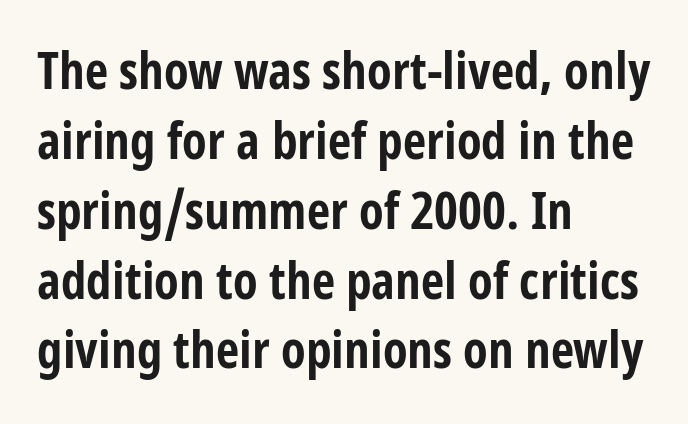
Each row of text sits above clean, open space. Each letter keeps its own natural width here, so spacing adapts to shape. What stands out about the letter spacing? Nothing — it is the standard amount. The lettering stays uniformly vertical, giving the passage a roman look.
